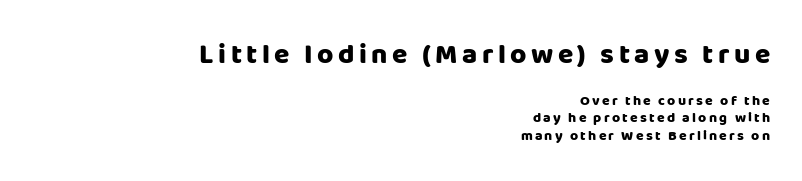
{"serif": "no", "italic": "no", "bold": "yes", "weight": "heavy", "width": "normal", "stroke_contrast": "low", "x_height": "large", "monospaced": "no", "underline": "no", "align": "right", "line_spacing_ratio": 1.24, "larger_block": "first", "size_ratio": 2.0, "glyph_px": 28}
